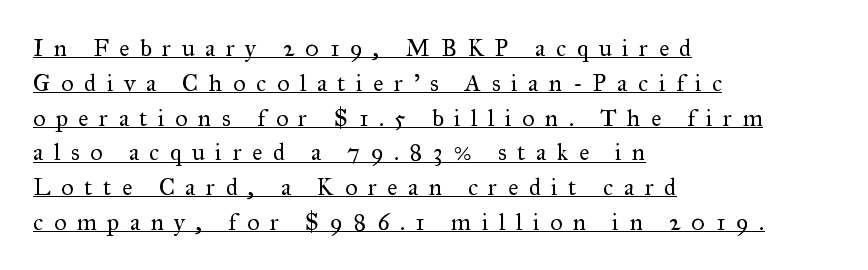
Q: Is the text bold? A: No.
Q: Is the text italic (slanted)? A: No, it is upright.
Q: Is the text underlined? A: Yes.
Q: How is the paragraph aligned? A: Left-aligned.
Q: Is the spacing between letters normal or unusually wide? A: Unusually wide.
Q: Is the spacing between lines tight, normal or loose? A: Normal.
